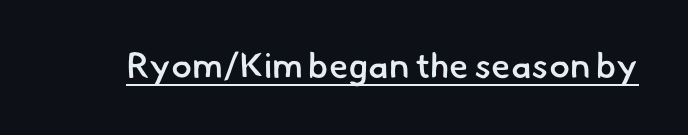
{"serif": "no", "bold": "semi", "weight": "semibold", "width": "normal", "stroke_contrast": "low", "x_height": "small", "monospaced": "no", "underline": "yes", "letter_spacing": "normal", "letter_spacing_em": 0.0, "glyph_px": 35}
